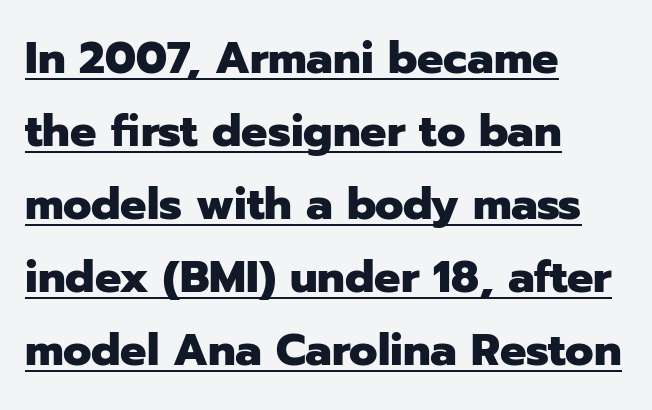
The image shows 44 px heavy sans-serif type, upright; set left-aligned, normal line spacing (1.66x), normal letter spacing, underlined; low stroke contrast and a medium x-height.
